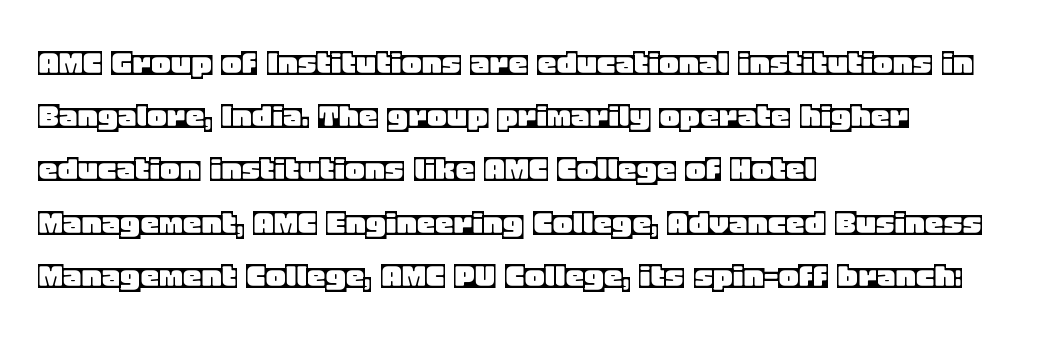
Q: Is the text italic (slanted)? A: No, it is upright.
Q: Is the text underlined? A: No.
Q: How is the paragraph aligned? A: Left-aligned.
Q: Is the spacing between letters normal or unusually wide? A: Normal.
Q: Is the spacing between lines tight, normal or loose? A: Normal.
Q: Width (condensed, normal, or wide)? A: Normal.
Q: x-height? A: Large.
Q: Monospaced? A: No.
